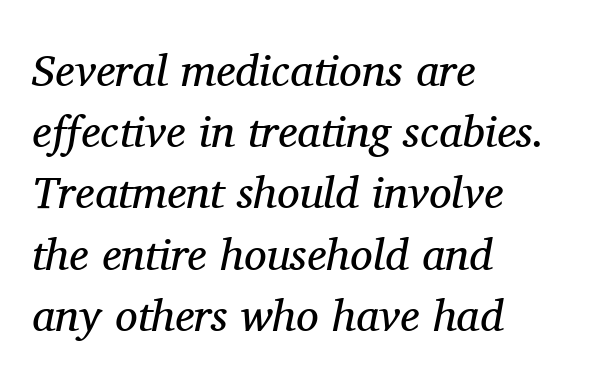
You could not count columns in this text — the font is proportionally spaced. This is serif lettering, the kind often seen in printed books. The rendering anchors every line to the left-hand side. Unmarked baselines from the first word to the last. The line texture is even and compact thanks to regular tracking. Think standard paragraph weight, or any step lighter than that.
